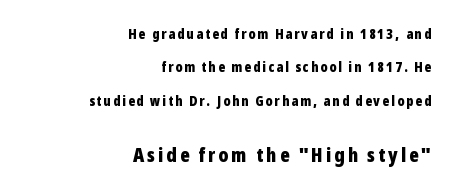
{"italic": "no", "bold": "yes", "underline": "no", "align": "right", "line_spacing": "loose", "line_spacing_ratio": 2.38, "larger_block": "second", "size_ratio": 1.43, "glyph_px": 20}
